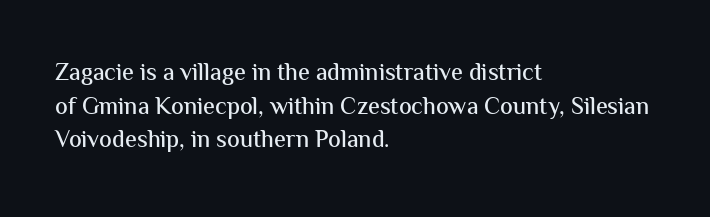
The image shows 24 px text type, upright; set left-aligned, normal line spacing (1.4x), normal letter spacing, not underlined.
